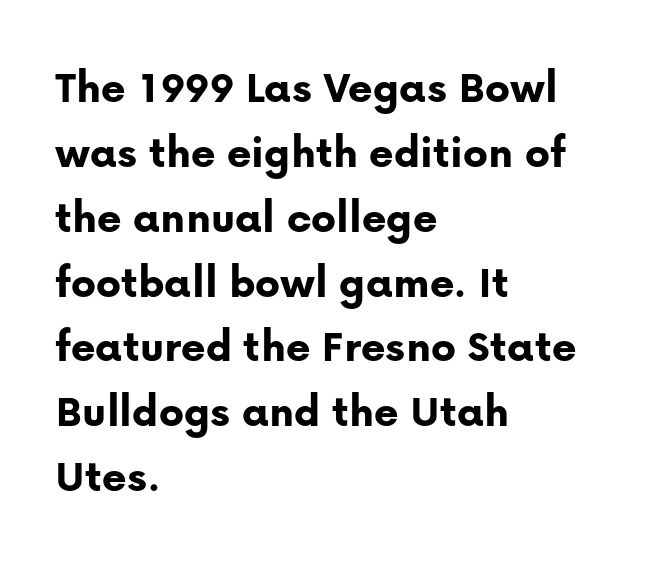
The image shows 47 px bold sans-serif type, upright; set left-aligned, normal line spacing (1.38x), normal letter spacing, not underlined; low stroke contrast and a medium x-height.
